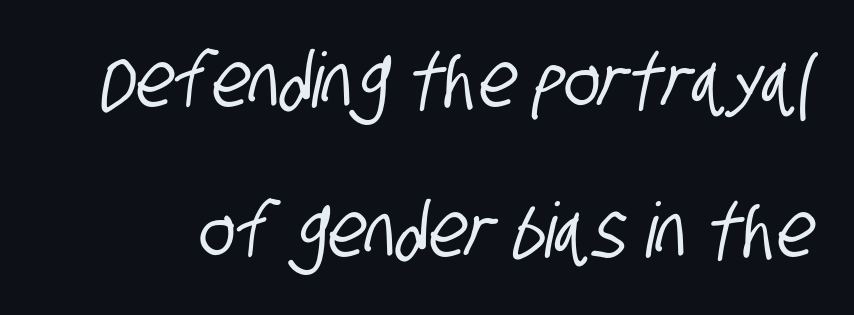
Q: Is the typeface a serif or a sans-serif typeface? A: Sans-serif.
Q: Is the text underlined? A: No.
Q: Is the spacing between letters normal or unusually wide? A: Normal.
Q: Is the spacing between lines tight, normal or loose? A: Loose.
Q: Width (condensed, normal, or wide)? A: Condensed.
Q: Stroke contrast? A: Low.
Q: x-height? A: Large.
Q: Monospaced? A: No.
